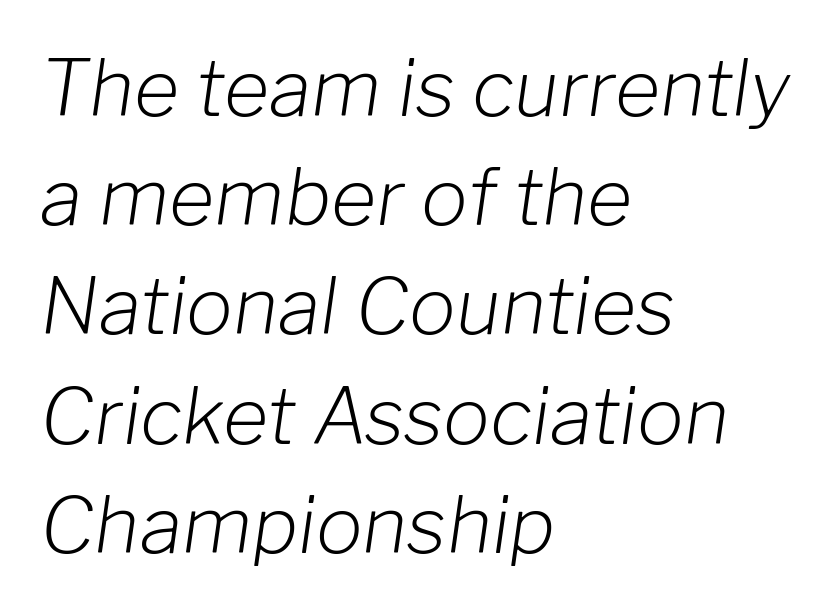
{"italic": "yes", "lean": "right", "slant_degrees": 8, "bold": "no", "weight": "light", "width": "normal", "stroke_contrast": "low", "x_height": "medium", "monospaced": "no", "underline": "no", "align": "left", "line_spacing": "normal", "line_spacing_ratio": 1.4, "letter_spacing": "normal", "letter_spacing_em": 0.0, "glyph_px": 78}
